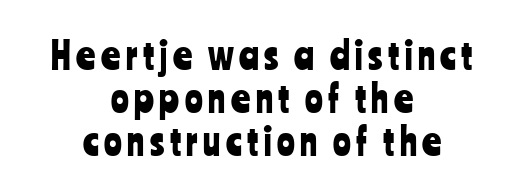
Q: Is the text italic (slanted)? A: No, it is upright.
Q: Is the typeface a serif or a sans-serif typeface? A: Sans-serif.
Q: Is the text underlined? A: No.
Q: How is the paragraph aligned? A: Centered.
Q: Width (condensed, normal, or wide)? A: Condensed.
Q: Stroke contrast? A: Low.
Q: x-height? A: Medium.
Q: Monospaced? A: No.
